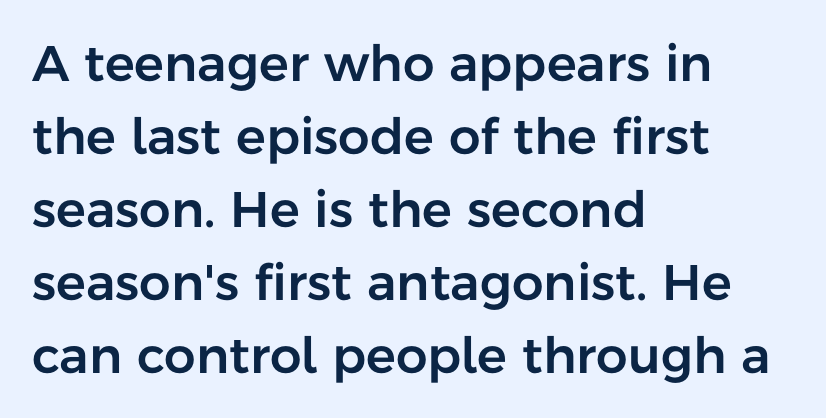
{"serif": "no", "italic": "no", "width": "normal", "stroke_contrast": "low", "x_height": "medium", "monospaced": "no", "underline": "no", "align": "left", "line_spacing": "normal", "line_spacing_ratio": 1.46, "letter_spacing": "normal", "letter_spacing_em": 0.0, "glyph_px": 50}
